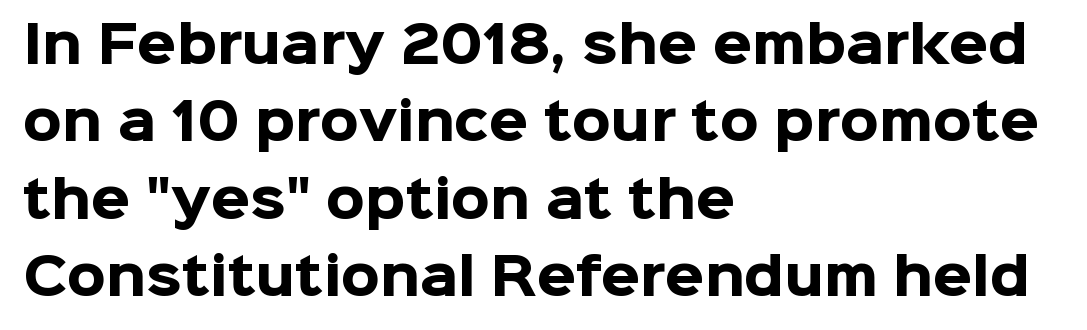
Q: Is the text bold? A: Yes.
Q: Is the text italic (slanted)? A: No, it is upright.
Q: Is the typeface a serif or a sans-serif typeface? A: Sans-serif.
Q: Is the text underlined? A: No.
Q: How is the paragraph aligned? A: Left-aligned.
Q: Is the spacing between letters normal or unusually wide? A: Normal.
Q: Is the spacing between lines tight, normal or loose? A: Normal.
Q: Width (condensed, normal, or wide)? A: Normal.
Q: Stroke contrast? A: Low.
Q: x-height? A: Medium.
Q: Monospaced? A: No.
